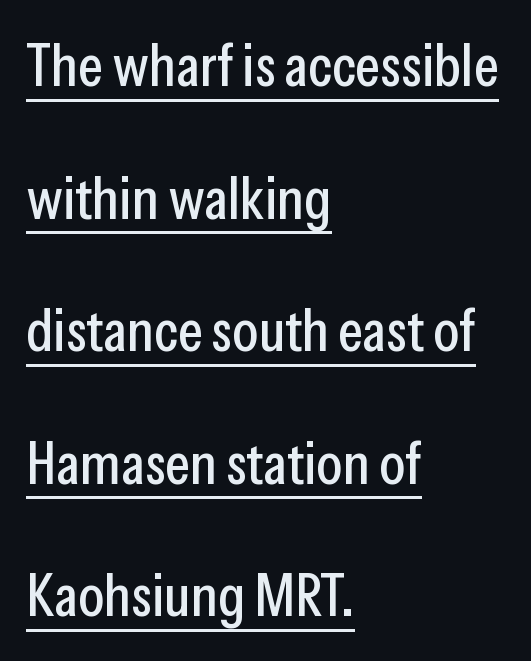
The image shows 60 px condensed sans-serif type, upright; set left-aligned, loose line spacing (2.21x), normal letter spacing, underlined; low stroke contrast and a medium x-height.
